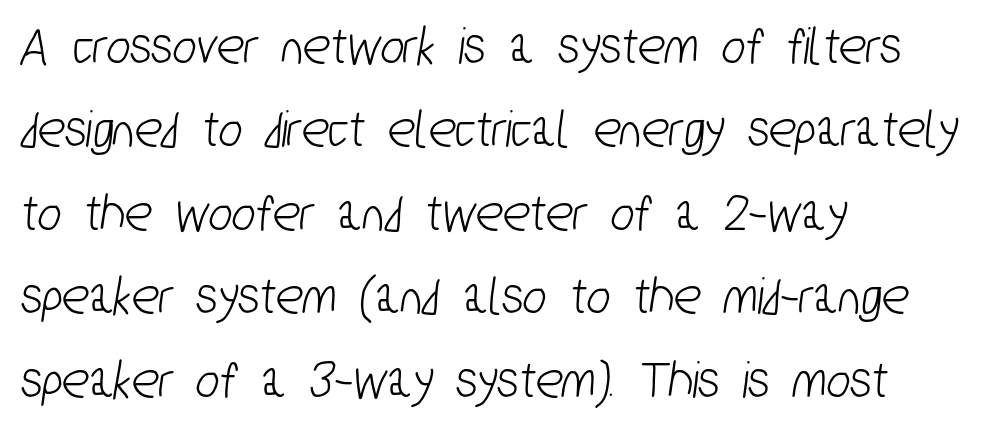
{"serif": "no", "width": "condensed", "stroke_contrast": "low", "x_height": "medium", "monospaced": "no", "underline": "no", "align": "left", "line_spacing": "normal", "line_spacing_ratio": 1.49, "letter_spacing": "normal", "letter_spacing_em": 0.0, "glyph_px": 56}
